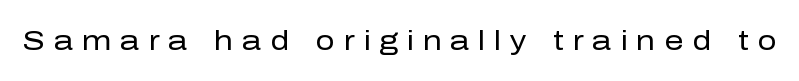
The image shows 27 px text type, upright; set unusually wide letter spacing (+0.33 em), not underlined.
